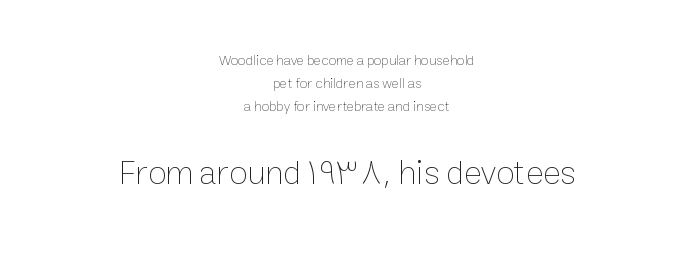
The image shows 34 px thin type, upright; set centered, normal line spacing (1.65x), normal letter spacing, not underlined; the second (bottom) block is 2.43x larger; low stroke contrast and a medium x-height.
